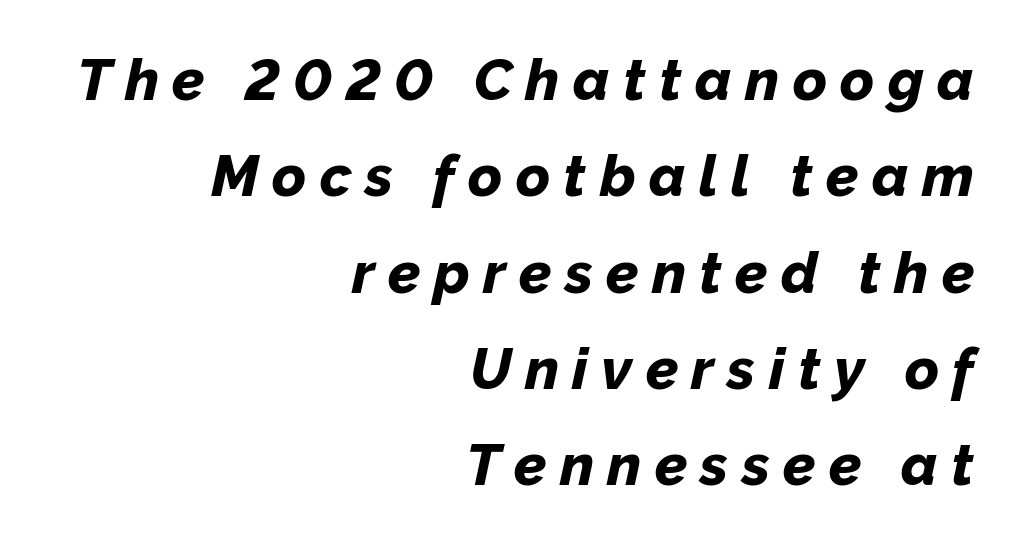
The image shows 58 px bold type, italic (leaning right); set right-aligned, normal line spacing (1.66x), unusually wide letter spacing (+0.23 em), not underlined; low stroke contrast and a medium x-height.
